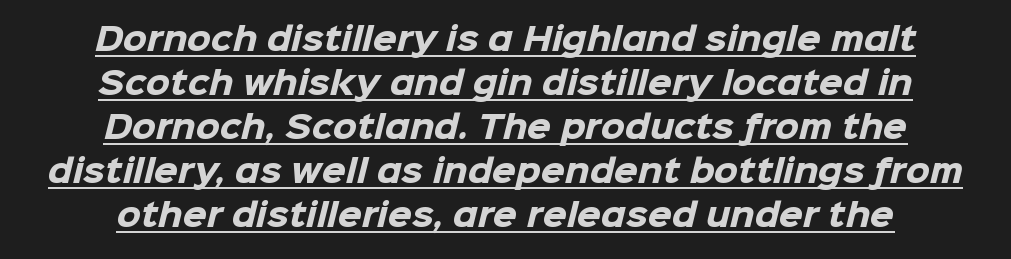
Q: Is the text bold? A: Yes.
Q: Is the typeface a serif or a sans-serif typeface? A: Sans-serif.
Q: Is the text underlined? A: Yes.
Q: How is the paragraph aligned? A: Centered.
Q: Is the spacing between letters normal or unusually wide? A: Normal.
Q: Is the spacing between lines tight, normal or loose? A: Normal.
Q: Width (condensed, normal, or wide)? A: Normal.
Q: Stroke contrast? A: Low.
Q: x-height? A: Medium.
Q: Monospaced? A: No.
